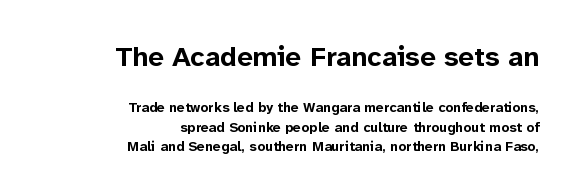
{"serif": "no", "italic": "no", "bold": "yes", "weight": "bold", "width": "normal", "stroke_contrast": "low", "x_height": "medium", "monospaced": "no", "underline": "no", "align": "right", "line_spacing": "normal", "line_spacing_ratio": 1.36, "letter_spacing": "normal", "letter_spacing_em": 0.0, "larger_block": "first", "size_ratio": 2.0, "glyph_px": 28}
